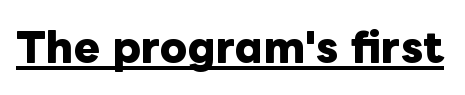
The image shows 39 px heavy type, upright; set normal letter spacing, underlined; low stroke contrast and a medium x-height.
